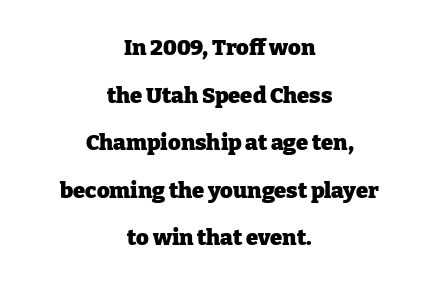
Q: Is the text bold? A: Yes.
Q: Is the text italic (slanted)? A: No, it is upright.
Q: Is the text underlined? A: No.
Q: How is the paragraph aligned? A: Centered.
Q: Is the spacing between letters normal or unusually wide? A: Normal.
Q: Is the spacing between lines tight, normal or loose? A: Loose.
